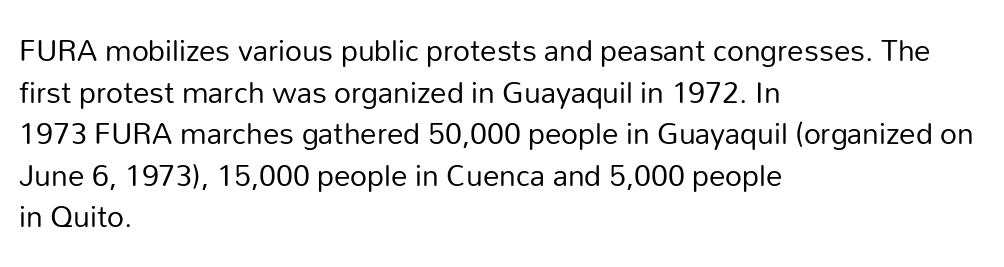
The weight would be labelled regular, book, light, or lighter still. These lines keep a tight, regular rhythm from letter to letter. The rendering uses natural spacing where letterforms have individual widths. A bare baseline throughout the passage. The typesetter chose a ragged-right arrangement here. The font's upright variant was chosen for this text.
